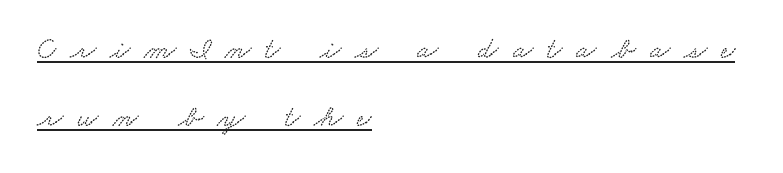
The image shows 30 px wide type; set left-aligned, loose line spacing (2.26x), unusually wide letter spacing (+0.46 em), underlined; low stroke contrast and a small x-height.
